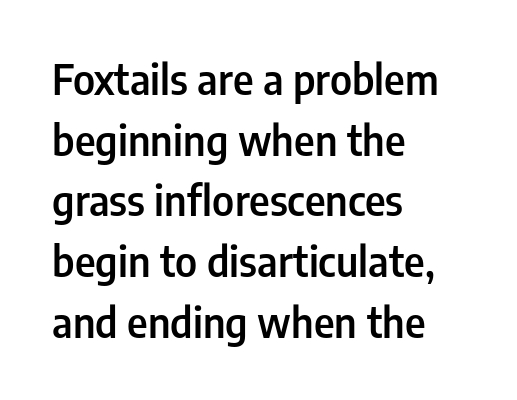
The image shows 41 px semibold, condensed sans-serif type, upright; set left-aligned, normal line spacing (1.48x), normal letter spacing, not underlined; low stroke contrast and a medium x-height.
